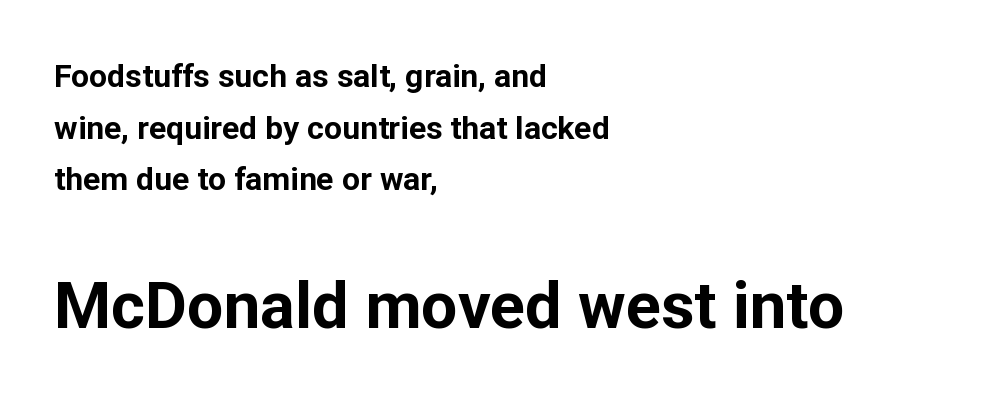
The image shows 65 px bold sans-serif type, upright; set left-aligned, normal line spacing (1.61x), normal letter spacing, not underlined; the second (bottom) block is 2.03x larger; low stroke contrast and a medium x-height.
